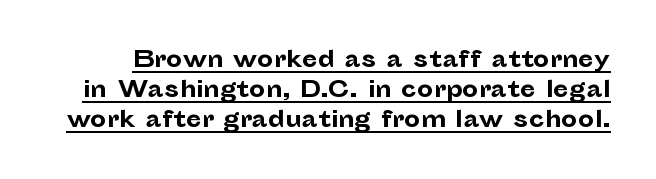
Look at the stroke-to-counter ratio: heavy, a bold. This sample uses an upright cut, with every glyph sitting square on the baseline. The line texture is even and compact thanks to regular tracking. Beneath each row of characters lies a ruled line.
